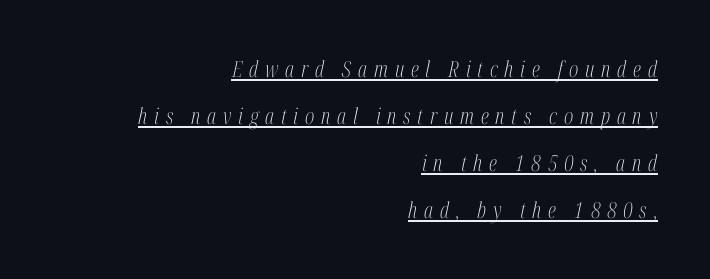
{"italic": "yes", "lean": "right", "slant_degrees": 12, "bold": "no", "underline": "yes", "align": "right", "line_spacing": "loose", "line_spacing_ratio": 2.14, "letter_spacing": "wide", "letter_spacing_em": 0.31, "glyph_px": 22}
